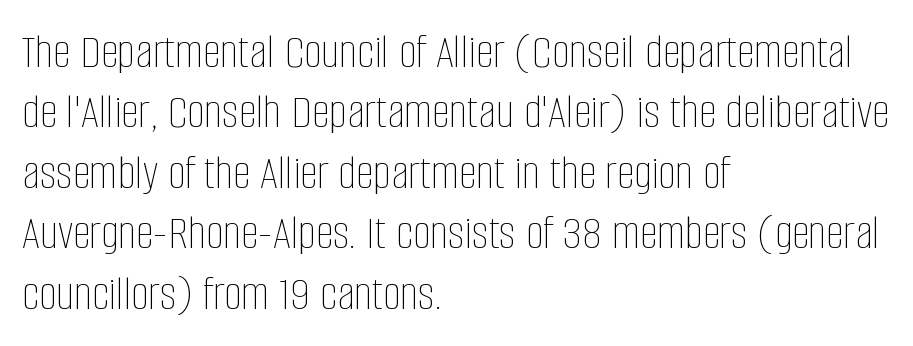
{"italic": "no", "bold": "no", "weight": "thin", "width": "condensed", "stroke_contrast": "low", "x_height": "large", "monospaced": "no", "underline": "no", "align": "left", "line_spacing_ratio": 1.21, "letter_spacing": "normal", "letter_spacing_em": 0.0, "glyph_px": 50}
